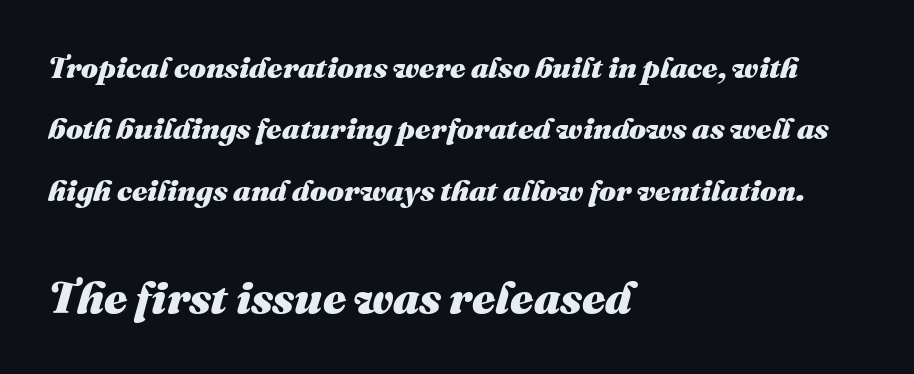
Does the weight exceed regular? Yes, all the way to bold. Honestly, the letter spacing is just normal — you wouldn't notice it. Underlining? Definitely not there. The face used here appears at its bigger size in the lower chunk. The paragraph has a hard left edge and a soft right edge.
